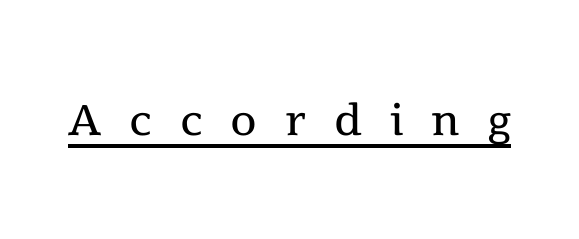
{"serif": "yes", "italic": "no", "bold": "no", "weight": "regular", "width": "normal", "x_height": "medium", "monospaced": "no", "underline": "yes", "letter_spacing": "wide", "letter_spacing_em": 0.46, "glyph_px": 61}
